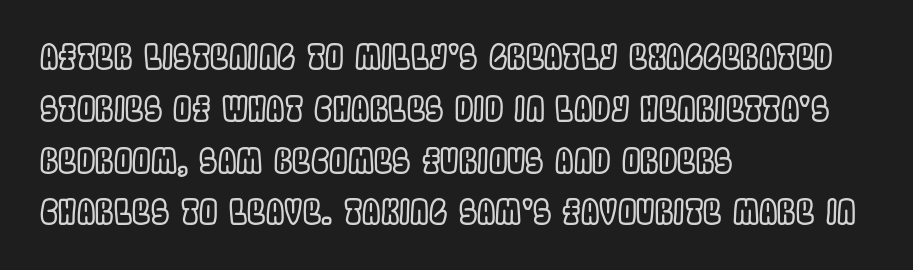
Glance below the letters and you will spot only blank space. Tracking value appears to be zero — textbook default spacing. Rendered with straight, roman letterforms. Think of a printed novel: that variable character pitch is what you see here.
